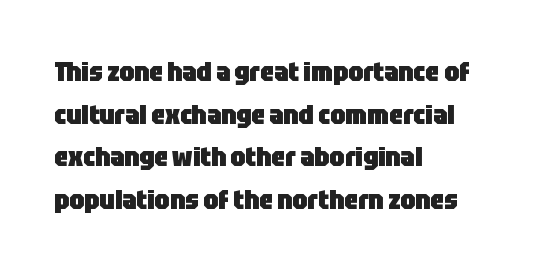
The image shows 27 px bold type, upright; set left-aligned, normal line spacing (1.58x), normal letter spacing, not underlined.
